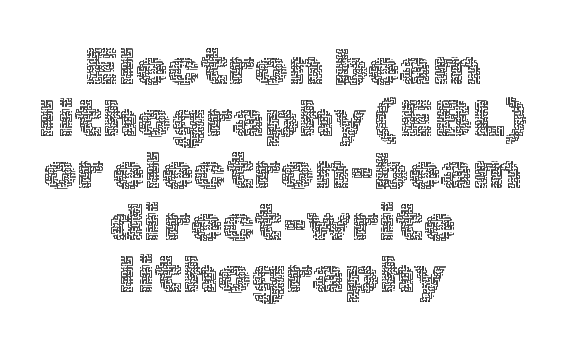
The strokes carry an ordinary text weight at most. One glance says dense: line gaps are narrower than usual. Students, note that the glyphs here touch the page at normal intervals. The setting favours the middle, as headings and verse often do. This is the regular roman posture of the typeface. The area under the type is left untouched.
